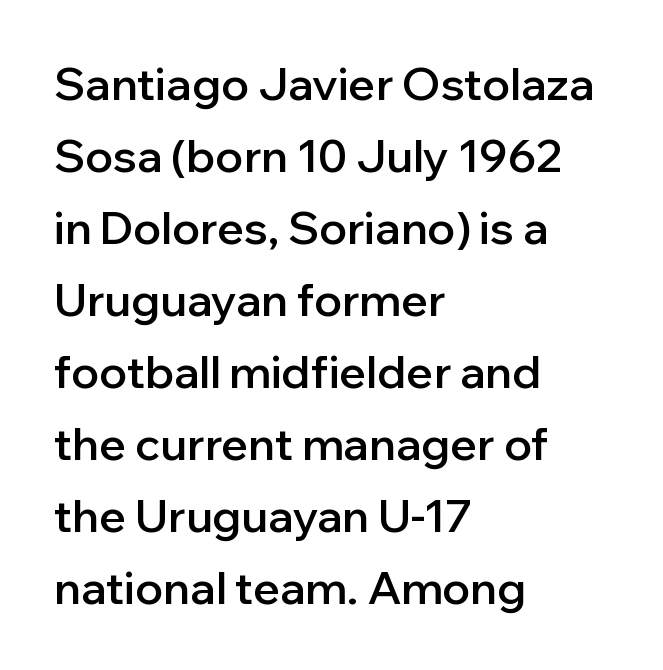
The image shows 45 px semibold sans-serif type, upright; set left-aligned, normal line spacing (1.6x), normal letter spacing, not underlined; low stroke contrast and a medium x-height.
